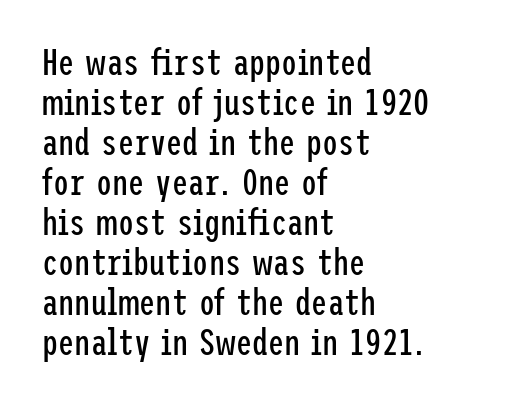
{"serif": "no", "italic": "no", "bold": "no", "weight": "regular", "width": "condensed", "stroke_contrast": "low", "x_height": "medium", "underline": "no", "align": "left", "line_spacing": "tight", "line_spacing_ratio": 1.11, "letter_spacing": "normal", "letter_spacing_em": 0.0, "glyph_px": 36}
